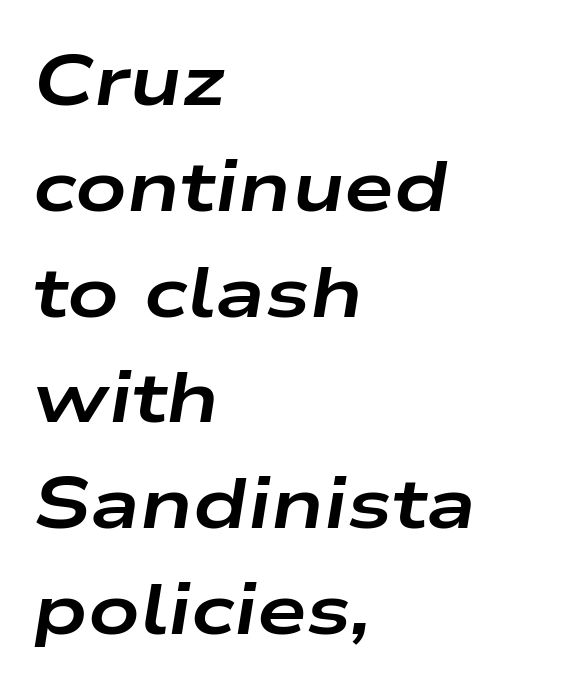
The image shows 71 px bold, wide type, italic (leaning right); set left-aligned, normal line spacing (1.49x), normal letter spacing, not underlined; low stroke contrast and a medium x-height.
